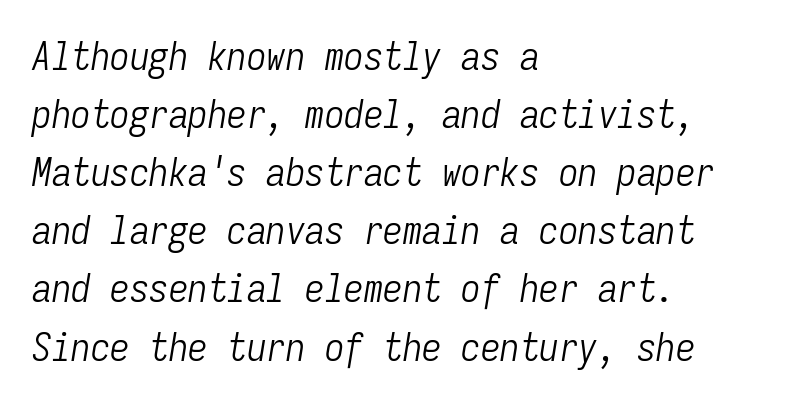
Q: Is the text bold? A: No.
Q: Is the text italic (slanted)? A: Yes, it leans right by about 9 degrees.
Q: Is the text underlined? A: No.
Q: How is the paragraph aligned? A: Left-aligned.
Q: Is the spacing between letters normal or unusually wide? A: Normal.
Q: Is the spacing between lines tight, normal or loose? A: Normal.
Q: Width (condensed, normal, or wide)? A: Condensed.
Q: Stroke contrast? A: Low.
Q: x-height? A: Medium.
Q: Monospaced? A: Yes.
